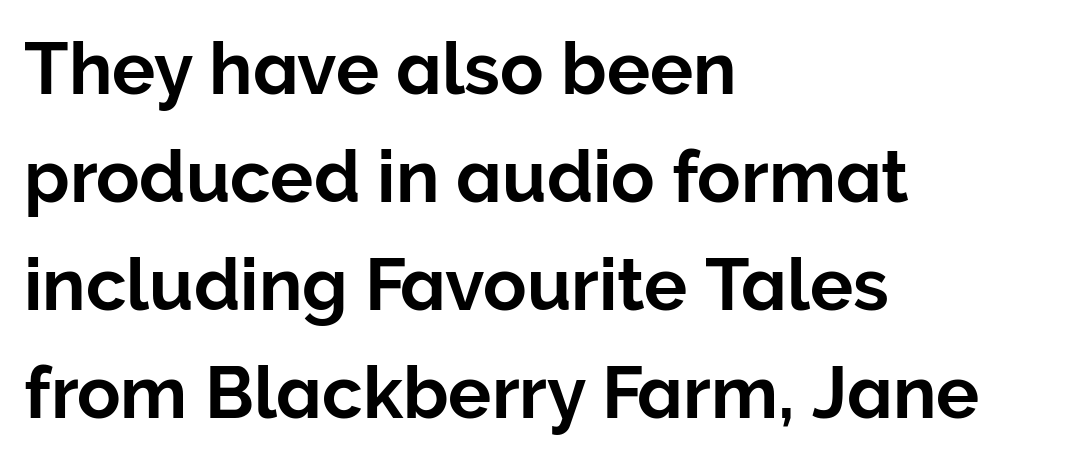
The typesetter chose a ragged-right arrangement here. A clean baseline with only descenders dipping below it. One glance says typical: line gaps are just what's usual. Note: no serifs on the glyphs. Looks like regular typesetting: each glyph gets only the width it needs. Tall strokes in this sample are plumb rather than angled.
